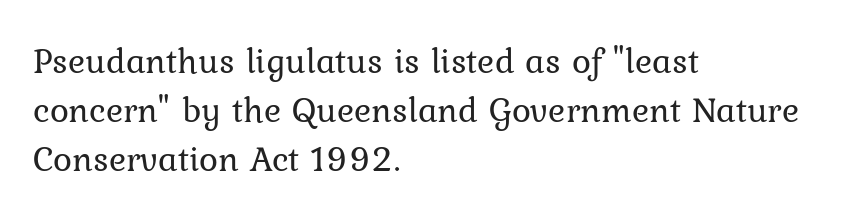
Note the varied advance widths — an 'i' is clearly narrower than an 'm'. Which margin do the lines hug? The left one — the right edge is uneven. Descenders hang freely into open space. The typeface chosen for these lines features serifs. Short note: letters normally spaced.
